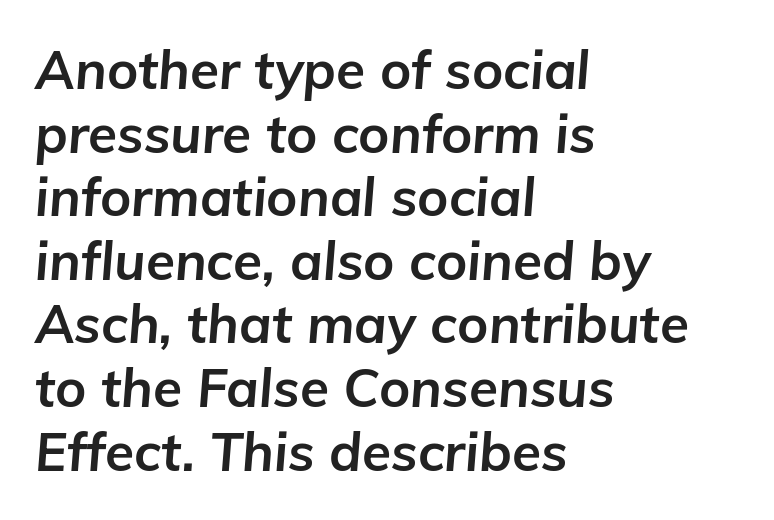
Rule under the text: the space is simply empty. The passage shown is typed in a proportional face where columns would drift. The passage shown leans; its letterforms are oblique. Nothing unusual about the tracking: characters are spaced as the font intends. These words are printed bold, with thick strokes throughout.
